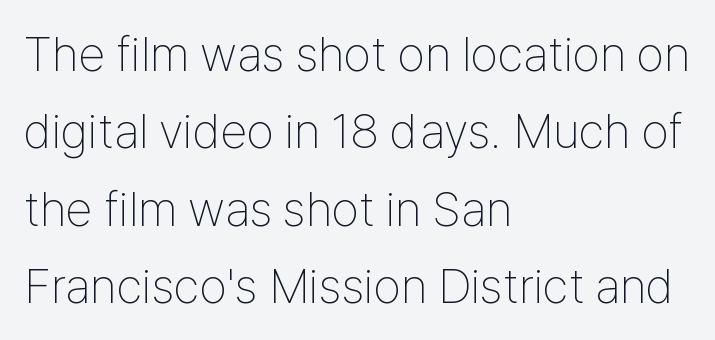
Q: Is the text bold? A: No.
Q: Is the text italic (slanted)? A: No, it is upright.
Q: Is the typeface a serif or a sans-serif typeface? A: Sans-serif.
Q: Is the text underlined? A: No.
Q: How is the paragraph aligned? A: Left-aligned.
Q: Is the spacing between letters normal or unusually wide? A: Normal.
Q: Is the spacing between lines tight, normal or loose? A: Normal.
Q: Width (condensed, normal, or wide)? A: Condensed.
Q: Stroke contrast? A: Low.
Q: x-height? A: Medium.
Q: Monospaced? A: No.
